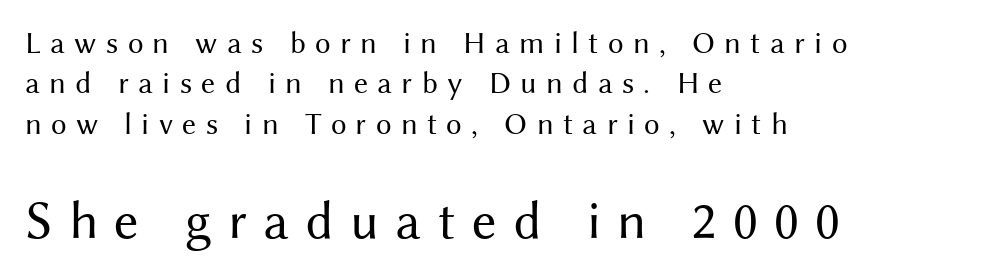
Does extra space separate the letters? Yes, quite a lot of it. Font category for this specimen: sans-serif. Unbolded letterforms with no extra heft. You can tell it's not italic because the verticals are truly vertical. Any mark beneath the type? The region is blank.
